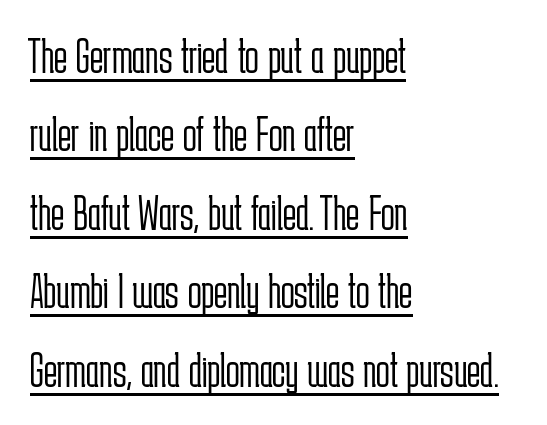
Q: Is the text bold? A: No.
Q: Is the text italic (slanted)? A: No, it is upright.
Q: Is the typeface a serif or a sans-serif typeface? A: Sans-serif.
Q: Is the text underlined? A: Yes.
Q: How is the paragraph aligned? A: Left-aligned.
Q: Is the spacing between letters normal or unusually wide? A: Normal.
Q: Is the spacing between lines tight, normal or loose? A: Normal.
Q: Width (condensed, normal, or wide)? A: Condensed.
Q: Stroke contrast? A: Low.
Q: x-height? A: Medium.
Q: Monospaced? A: No.
